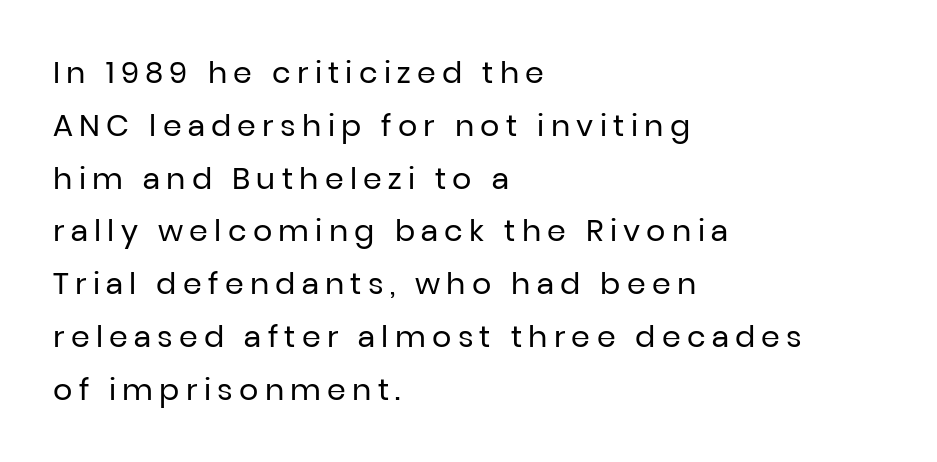
Q: Is the text bold? A: No.
Q: Is the text italic (slanted)? A: No, it is upright.
Q: Is the typeface a serif or a sans-serif typeface? A: Sans-serif.
Q: Is the text underlined? A: No.
Q: How is the paragraph aligned? A: Left-aligned.
Q: Is the spacing between letters normal or unusually wide? A: Unusually wide.
Q: Width (condensed, normal, or wide)? A: Normal.
Q: Stroke contrast? A: Low.
Q: x-height? A: Medium.
Q: Monospaced? A: No.
